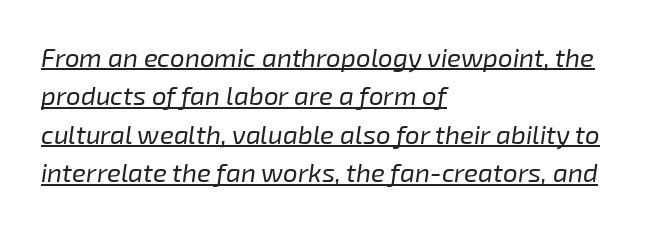
Letter spacing: default. The strokes are not fattened; the text isn't bold. A typesetter would mark this as italic. Evenly set lines give the paragraph a standard silhouette. Caption: multi-line text, flush left, ragged right. The specimen includes a rule beneath the text block's lines.
